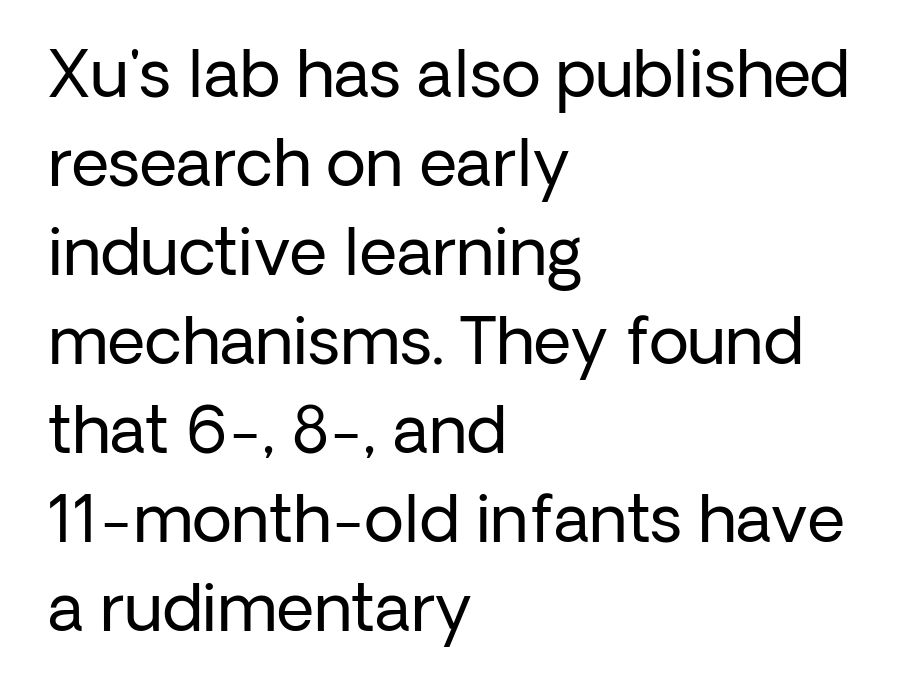
{"serif": "no", "italic": "no", "bold": "no", "weight": "regular", "width": "normal", "stroke_contrast": "low", "x_height": "medium", "monospaced": "no", "underline": "no", "align": "left", "line_spacing": "normal", "line_spacing_ratio": 1.37, "letter_spacing": "normal", "letter_spacing_em": 0.0, "glyph_px": 65}
